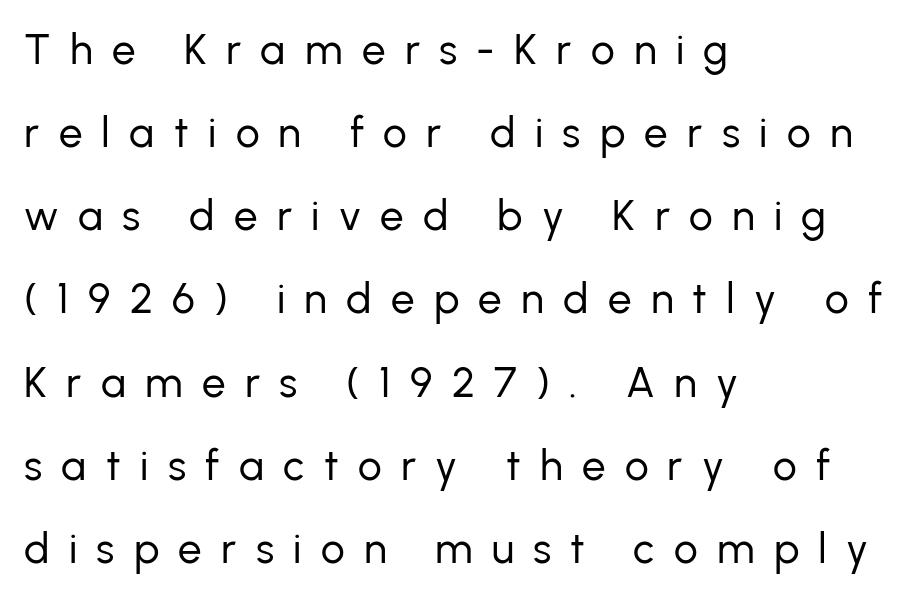
The image shows 42 px regular-weight sans-serif type, upright; set left-aligned, loose line spacing (1.98x), unusually wide letter spacing (+0.46 em), not underlined; low stroke contrast and a medium x-height.
